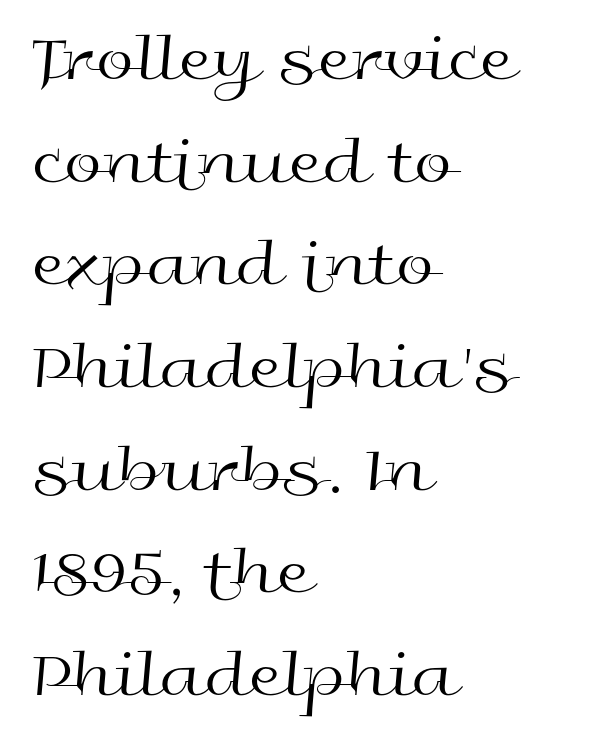
The image shows 68 px regular-weight, wide sans-serif type, upright; set left-aligned, normal line spacing (1.51x), normal letter spacing, not underlined; a medium x-height.
